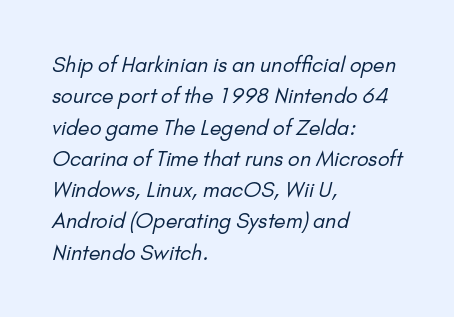
The image shows 21 px text type; set left-aligned, normal line spacing (1.49x), normal letter spacing, not underlined.
